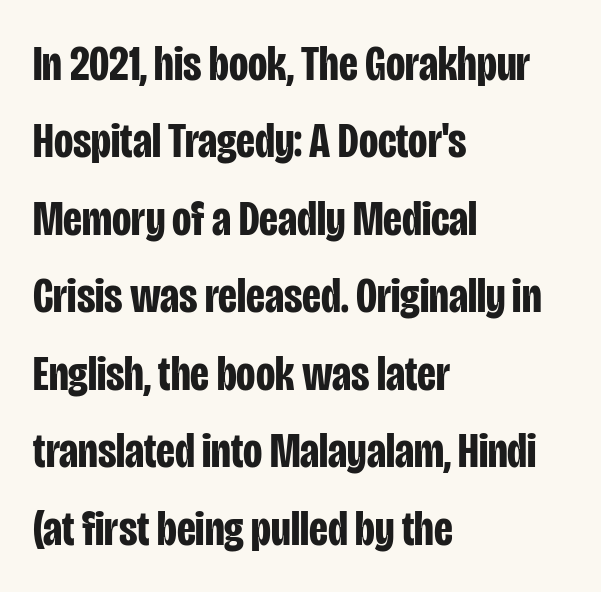
You could not count columns in this text — the font is proportionally spaced. Only glyphs here, with clear space below each row. The passage shown stacks its lines at a standard gap. Its strokes are broad and dark, the hallmark of bold type.
